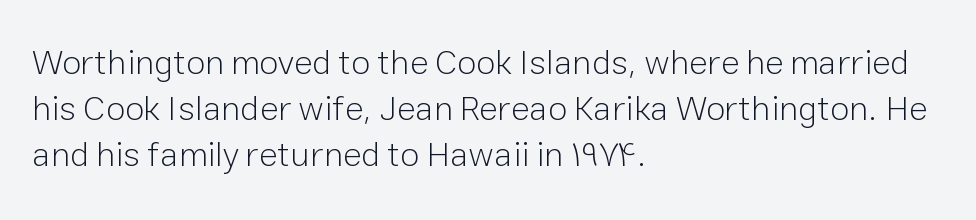
{"serif": "no", "italic": "no", "bold": "no", "weight": "light", "width": "normal", "stroke_contrast": "low", "x_height": "medium", "monospaced": "no", "underline": "no", "align": "left", "line_spacing": "normal", "line_spacing_ratio": 1.32, "letter_spacing": "normal", "letter_spacing_em": 0.0, "glyph_px": 35}
